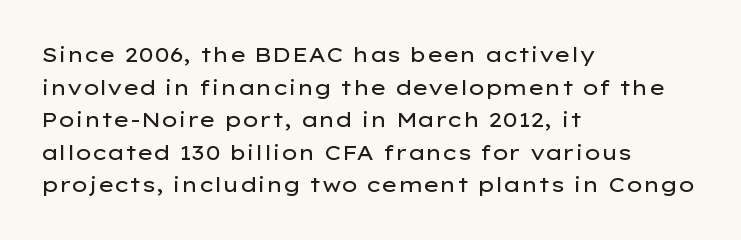
Q: Is the text bold? A: No.
Q: Is the text italic (slanted)? A: No, it is upright.
Q: Is the text underlined? A: No.
Q: How is the paragraph aligned? A: Left-aligned.
Q: Is the spacing between letters normal or unusually wide? A: Normal.
Q: Is the spacing between lines tight, normal or loose? A: Normal.
